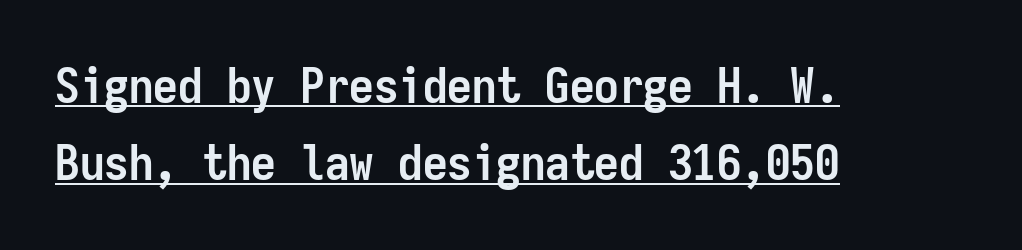
The glyphs have the mass of a bold cut. Think of a typewriter: that constant character pitch is what you see here. A baseline rule has been typeset under these characters. The letters stand upright; this is a roman face. Notice how descenders clear the ascenders below comfortably — that's standard leading.
